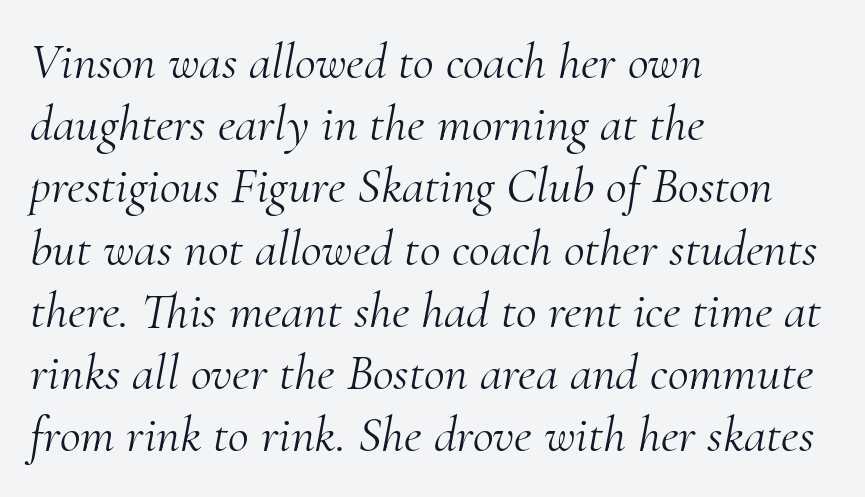
{"serif": "yes", "italic": "yes", "lean": "right", "slant_degrees": 10, "bold": "no", "weight": "light", "width": "normal", "stroke_contrast": "medium", "x_height": "small", "monospaced": "no", "underline": "no", "align": "left", "line_spacing_ratio": 1.22, "letter_spacing": "normal", "letter_spacing_em": 0.0, "glyph_px": 51}
